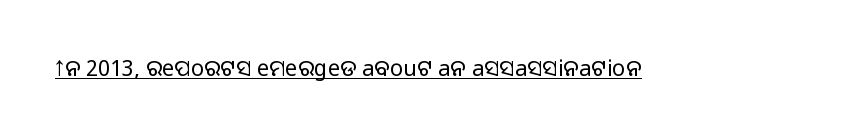
Does a line run under the words? Yes, clearly. Each word holds together tightly as a unit, with standard inter-letter gaps. When letters stand straight like this, we call the style roman or upright. Compared with a typical body face, this is equally light or lighter still.
